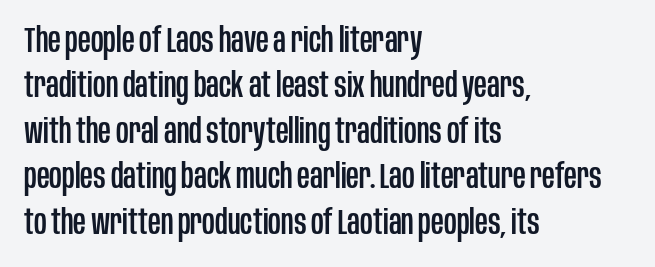
The image shows 35 px condensed sans-serif type, upright; set left-aligned, normal line spacing (1.3x), normal letter spacing, not underlined; low stroke contrast and a large x-height.
